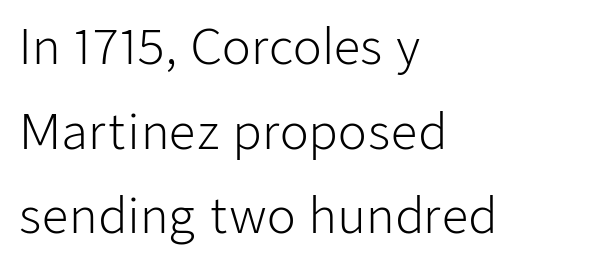
The image shows 47 px light sans-serif type, upright; set left-aligned, line spacing 1.8x, normal letter spacing, not underlined; low stroke contrast and a medium x-height.
